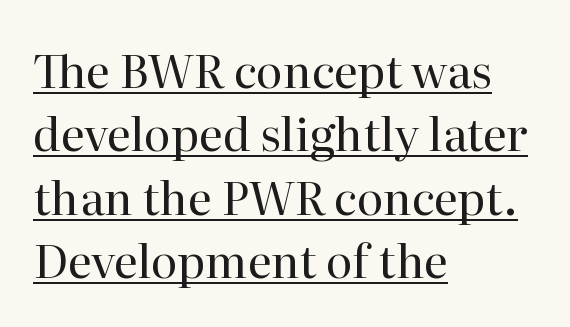
{"serif": "yes", "italic": "no", "bold": "no", "weight": "regular", "width": "normal", "stroke_contrast": "high", "x_height": "medium", "monospaced": "no", "underline": "yes", "align": "left", "line_spacing": "normal", "line_spacing_ratio": 1.38, "letter_spacing": "normal", "letter_spacing_em": 0.0, "glyph_px": 46}
